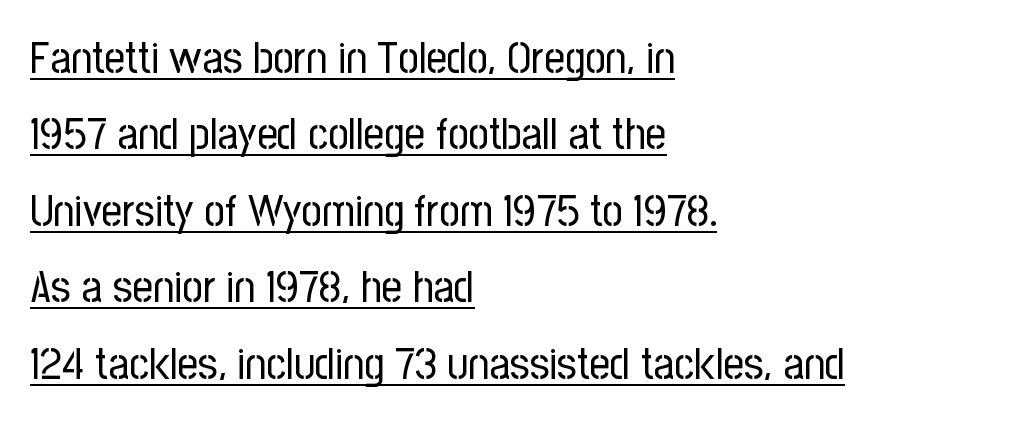
The image shows 45 px regular-weight, condensed sans-serif type, upright; set left-aligned, normal line spacing (1.7x), normal letter spacing, underlined; low stroke contrast and a medium x-height.
